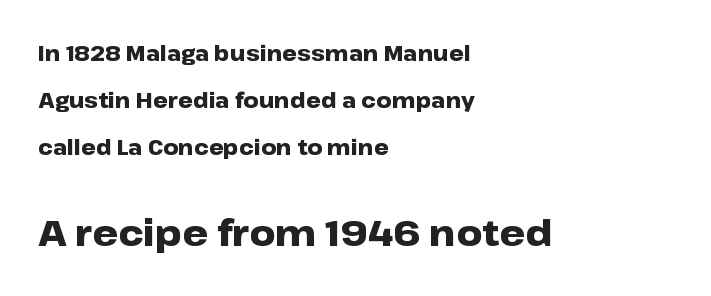
Q: Is the text bold? A: Yes.
Q: Is the text italic (slanted)? A: No, it is upright.
Q: Is the typeface a serif or a sans-serif typeface? A: Sans-serif.
Q: Is the text underlined? A: No.
Q: How is the paragraph aligned? A: Left-aligned.
Q: Is the spacing between letters normal or unusually wide? A: Normal.
Q: Is the spacing between lines tight, normal or loose? A: Loose.
Q: Which block of text is set in a larger size, the first (top) or the second (bottom)? A: The second (bottom) one.
Q: Width (condensed, normal, or wide)? A: Wide.
Q: Stroke contrast? A: Low.
Q: x-height? A: Medium.
Q: Monospaced? A: No.
